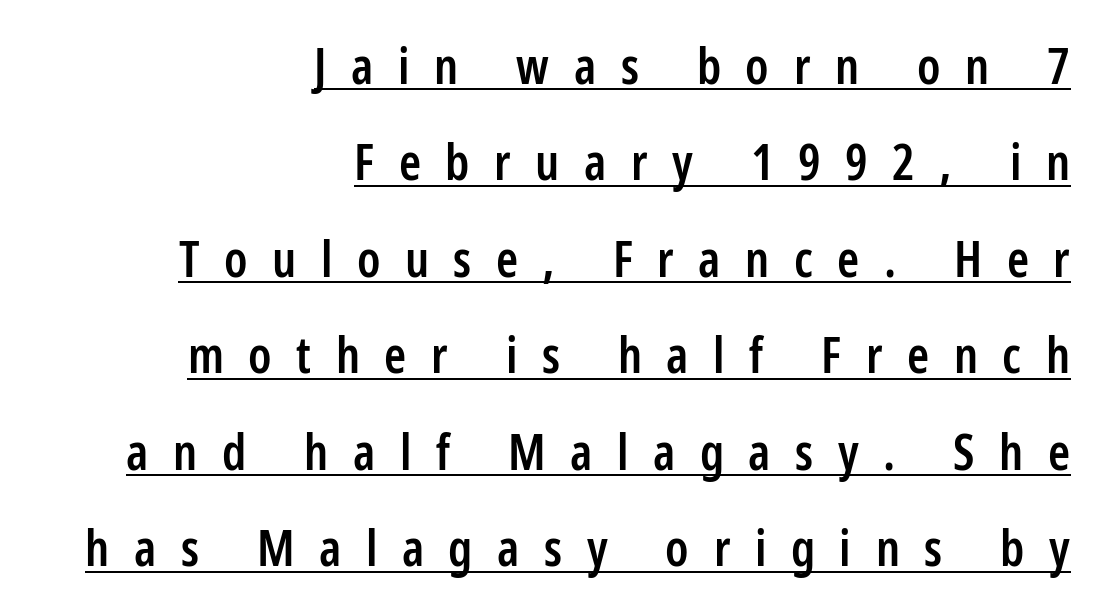
In terms of leading, this rendering errs on the spacious side. Which margin do the lines hug? The right one — the left edge is uneven. Looks like regular typesetting: each glyph gets only the width it needs. These lines are composed in type without serifs. Posture: upright roman. Slightly chunky letters — semibold, I'd say, not full bold.
